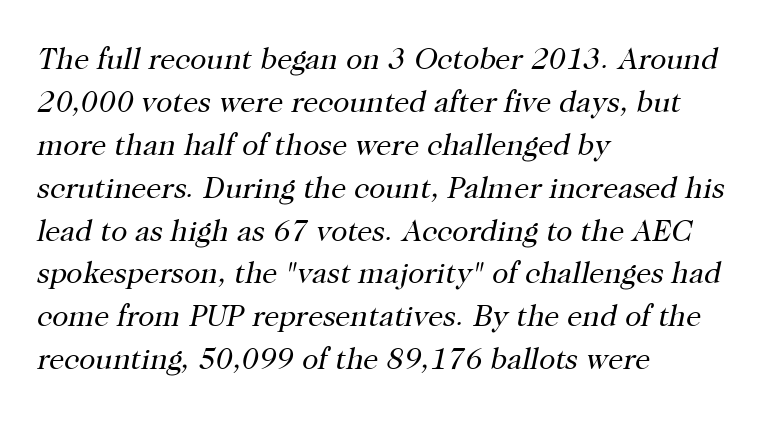
{"serif": "yes", "italic": "yes", "lean": "right", "slant_degrees": 12, "bold": "no", "weight": "regular", "width": "normal", "stroke_contrast": "high", "x_height": "medium", "monospaced": "no", "underline": "no", "align": "left", "line_spacing": "normal", "line_spacing_ratio": 1.43, "letter_spacing": "normal", "letter_spacing_em": 0.0, "glyph_px": 30}
